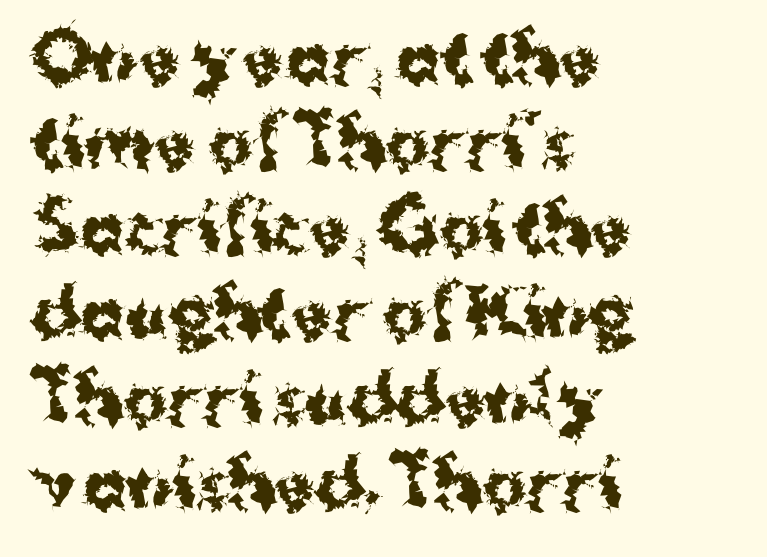
{"serif": "no", "italic": "no", "bold": "yes", "weight": "bold", "width": "normal", "stroke_contrast": "medium", "x_height": "medium", "monospaced": "no", "underline": "no", "align": "left", "line_spacing": "normal", "line_spacing_ratio": 1.29, "letter_spacing": "normal", "letter_spacing_em": 0.0, "glyph_px": 66}
